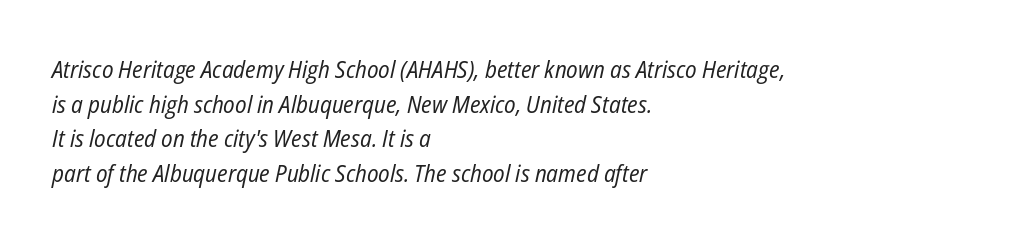
The image shows 24 px text type, italic (leaning right); set left-aligned, normal line spacing (1.44x), normal letter spacing, not underlined.
